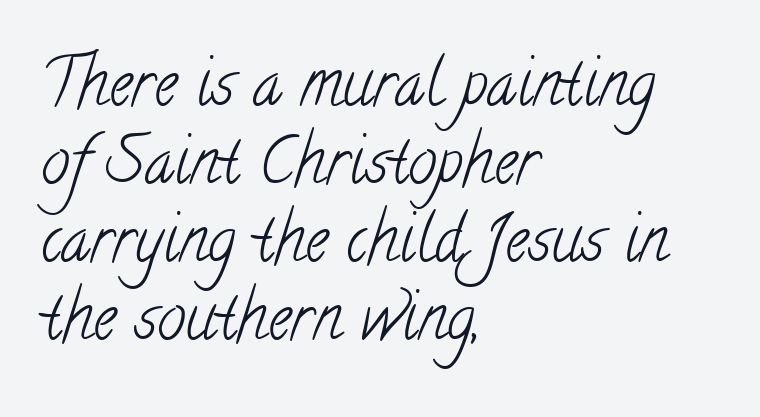
Q: Is the text bold? A: No.
Q: Is the text underlined? A: No.
Q: How is the paragraph aligned? A: Left-aligned.
Q: Is the spacing between letters normal or unusually wide? A: Normal.
Q: Width (condensed, normal, or wide)? A: Condensed.
Q: Stroke contrast? A: Low.
Q: x-height? A: Small.
Q: Monospaced? A: No.
